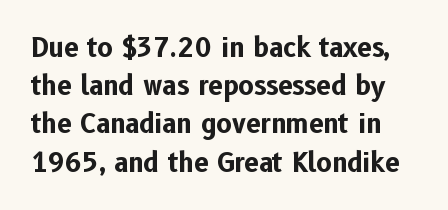
Q: Is the text bold? A: Yes.
Q: Is the text italic (slanted)? A: No, it is upright.
Q: Is the text underlined? A: No.
Q: Is the spacing between letters normal or unusually wide? A: Normal.
Q: Is the spacing between lines tight, normal or loose? A: Normal.
